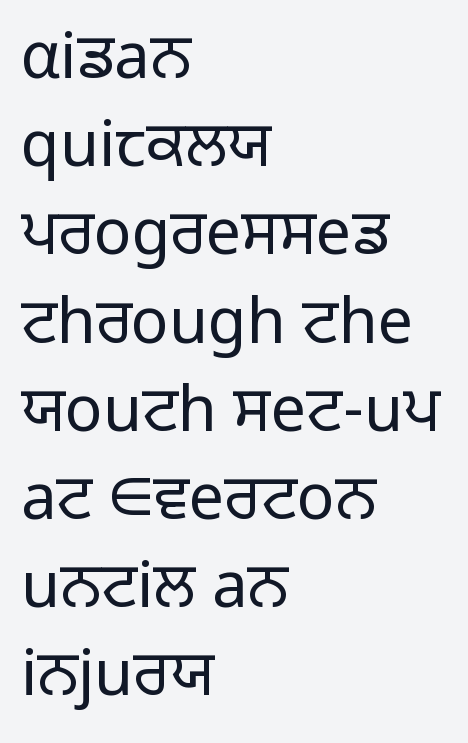
Q: Is the text bold? A: No.
Q: Is the text italic (slanted)? A: No, it is upright.
Q: Is the typeface a serif or a sans-serif typeface? A: Sans-serif.
Q: Is the text underlined? A: No.
Q: How is the paragraph aligned? A: Left-aligned.
Q: Is the spacing between letters normal or unusually wide? A: Normal.
Q: Is the spacing between lines tight, normal or loose? A: Normal.
Q: Width (condensed, normal, or wide)? A: Normal.
Q: Stroke contrast? A: Low.
Q: x-height? A: Medium.
Q: Monospaced? A: No.
